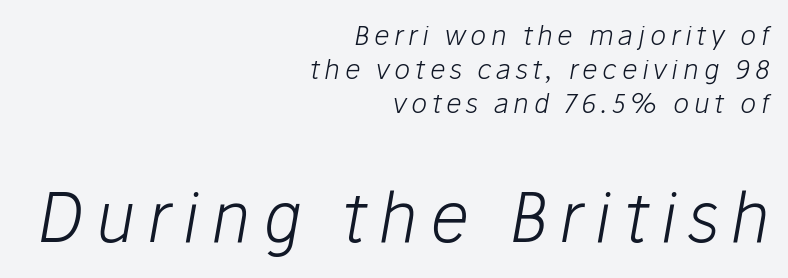
{"italic": "yes", "lean": "right", "slant_degrees": 10, "bold": "no", "weight": "light", "width": "normal", "stroke_contrast": "low", "x_height": "medium", "monospaced": "no", "underline": "no", "align": "right", "line_spacing": "normal", "line_spacing_ratio": 1.26, "larger_block": "second", "size_ratio": 2.52, "glyph_px": 68}
